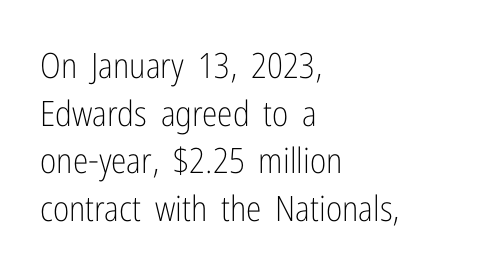
{"serif": "no", "italic": "no", "bold": "no", "weight": "light", "width": "condensed", "stroke_contrast": "low", "x_height": "medium", "monospaced": "no", "underline": "no", "align": "left", "line_spacing": "normal", "line_spacing_ratio": 1.36, "letter_spacing": "normal", "letter_spacing_em": 0.0, "glyph_px": 35}
